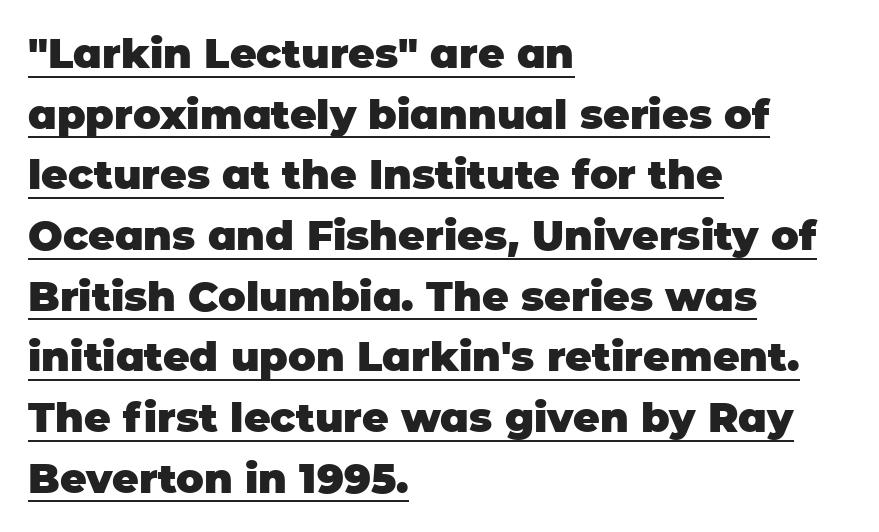
The image shows 41 px heavy sans-serif type, upright; set left-aligned, normal line spacing (1.48x), normal letter spacing, underlined; low stroke contrast and a large x-height.
